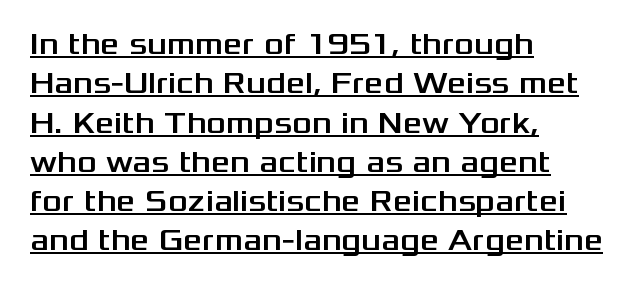
The image shows 30 px wide sans-serif type, upright; set left-aligned, normal line spacing (1.31x), normal letter spacing, underlined; medium stroke contrast and a medium x-height.
